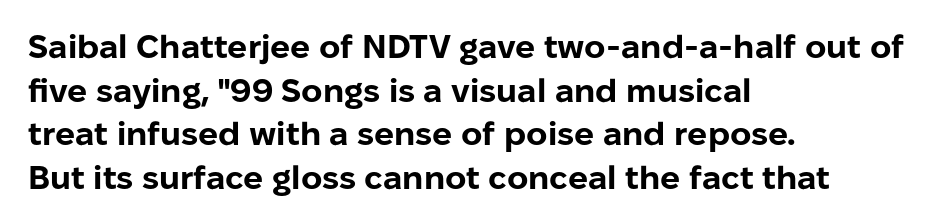
In terms of letterform style, serifs are entirely absent. The axis of the letterforms is exactly vertical. The words here are not underlined. Notice how the passage keeps a crisp vertical edge on the left only. In terms of leading, this rendering sits right in the middle. Weight: bold.
